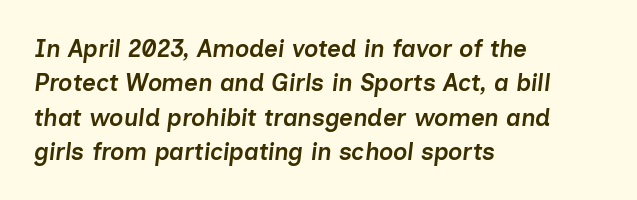
{"italic": "yes", "lean": "right", "slant_degrees": 7, "bold": "semi", "underline": "no", "align": "left", "line_spacing": "normal", "line_spacing_ratio": 1.43, "letter_spacing": "normal", "letter_spacing_em": 0.0, "glyph_px": 24}
